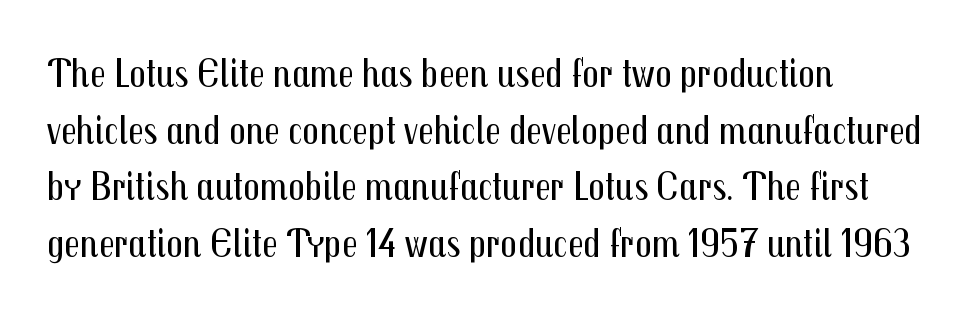
Q: Is the text bold? A: No.
Q: Is the text italic (slanted)? A: No, it is upright.
Q: Is the typeface a serif or a sans-serif typeface? A: Sans-serif.
Q: Is the text underlined? A: No.
Q: How is the paragraph aligned? A: Left-aligned.
Q: Is the spacing between letters normal or unusually wide? A: Normal.
Q: Is the spacing between lines tight, normal or loose? A: Normal.
Q: Width (condensed, normal, or wide)? A: Condensed.
Q: Stroke contrast? A: Medium.
Q: x-height? A: Medium.
Q: Monospaced? A: No.
